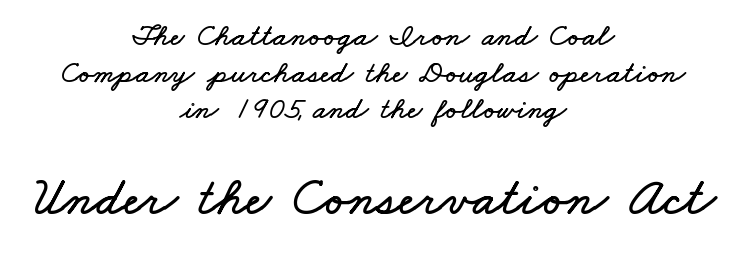
The image shows 54 px wide type; set centered, line spacing 1.18x, normal letter spacing, not underlined; the second (bottom) block is 1.74x larger; low stroke contrast and a small x-height.
